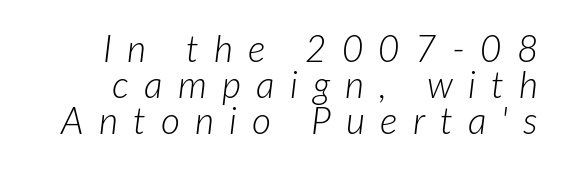
No heavy texture on the line: the type isn't bold. In terms of letterspacing, this is a distinctly airy, spread setting. Proportional: the letters do not fall into vertical columns. The vertical gap from one line to the next is small. A typesetter would mark this as italic.
